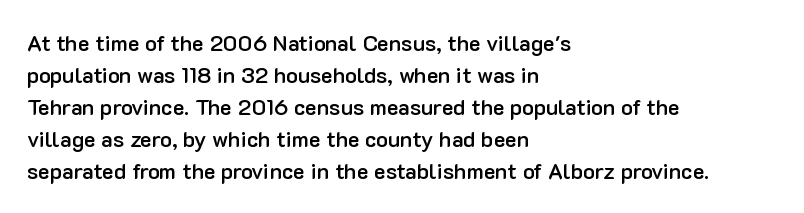
{"italic": "no", "bold": "semi", "underline": "no", "align": "left", "line_spacing": "normal", "line_spacing_ratio": 1.46, "letter_spacing": "normal", "letter_spacing_em": 0.0, "glyph_px": 22}
